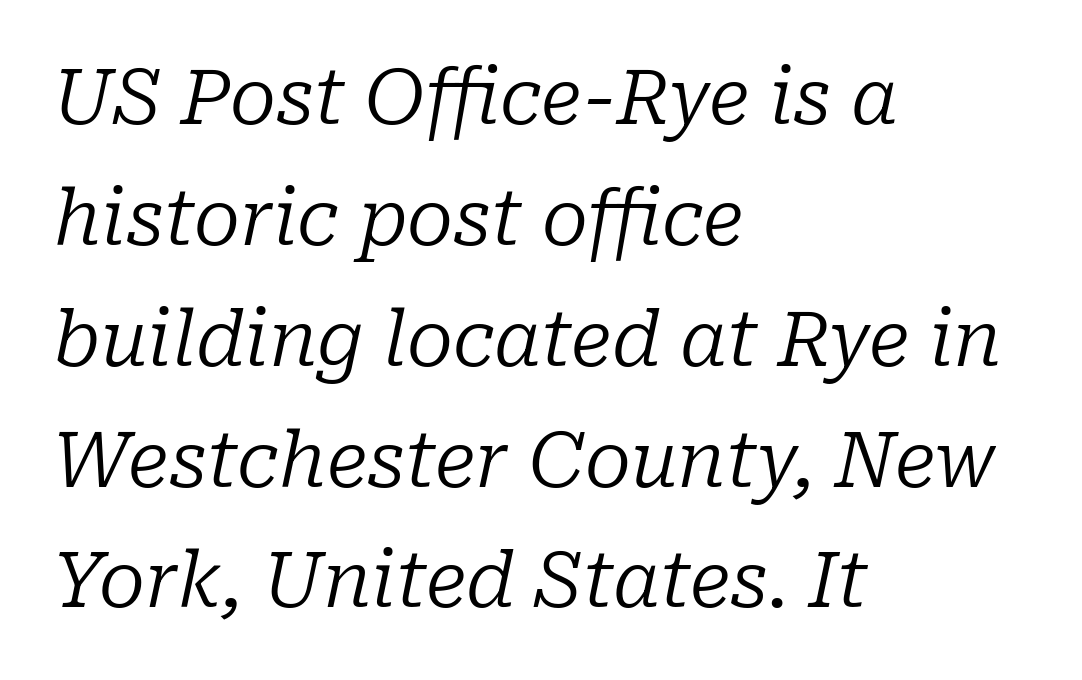
Q: Is the text bold? A: No.
Q: Is the text italic (slanted)? A: Yes, it leans right by about 10 degrees.
Q: Is the typeface a serif or a sans-serif typeface? A: Serif.
Q: Is the text underlined? A: No.
Q: How is the paragraph aligned? A: Left-aligned.
Q: Is the spacing between letters normal or unusually wide? A: Normal.
Q: Is the spacing between lines tight, normal or loose? A: Normal.
Q: Width (condensed, normal, or wide)? A: Normal.
Q: Stroke contrast? A: Low.
Q: x-height? A: Medium.
Q: Monospaced? A: No.
